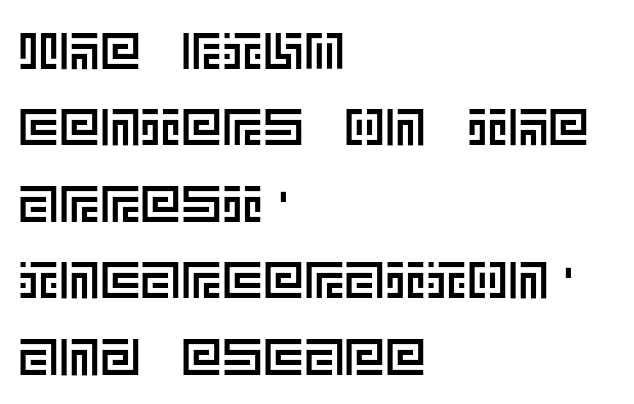
Q: Is the text italic (slanted)? A: No, it is upright.
Q: Is the text underlined? A: No.
Q: How is the paragraph aligned? A: Left-aligned.
Q: Is the spacing between letters normal or unusually wide? A: Normal.
Q: Is the spacing between lines tight, normal or loose? A: Normal.
Q: Width (condensed, normal, or wide)? A: Normal.
Q: x-height? A: Large.
